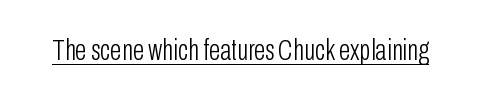
The image shows 30 px light, condensed sans-serif type, upright; set normal letter spacing, underlined; low stroke contrast and a medium x-height.
